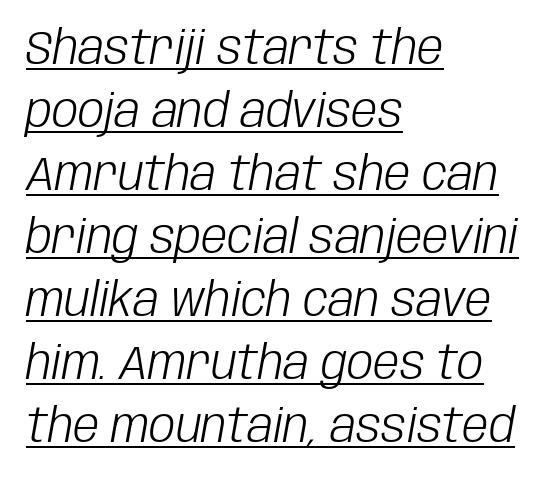
Q: Is the text bold? A: No.
Q: Is the text italic (slanted)? A: Yes, it leans right by about 10 degrees.
Q: Is the text underlined? A: Yes.
Q: How is the paragraph aligned? A: Left-aligned.
Q: Is the spacing between letters normal or unusually wide? A: Normal.
Q: Is the spacing between lines tight, normal or loose? A: Normal.
Q: Width (condensed, normal, or wide)? A: Condensed.
Q: Stroke contrast? A: Low.
Q: x-height? A: Large.
Q: Monospaced? A: No.
